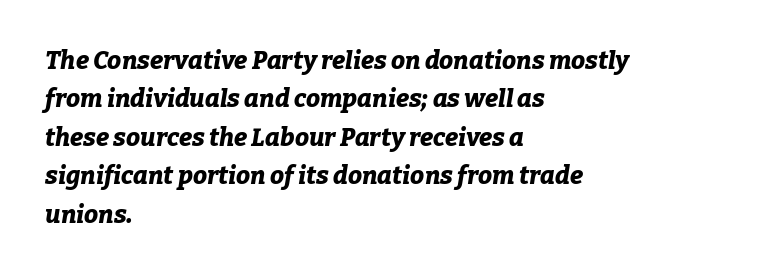
Q: Is the text bold? A: Yes.
Q: Is the text italic (slanted)? A: Yes, it leans right by about 9 degrees.
Q: Is the text underlined? A: No.
Q: How is the paragraph aligned? A: Left-aligned.
Q: Is the spacing between letters normal or unusually wide? A: Normal.
Q: Is the spacing between lines tight, normal or loose? A: Normal.
